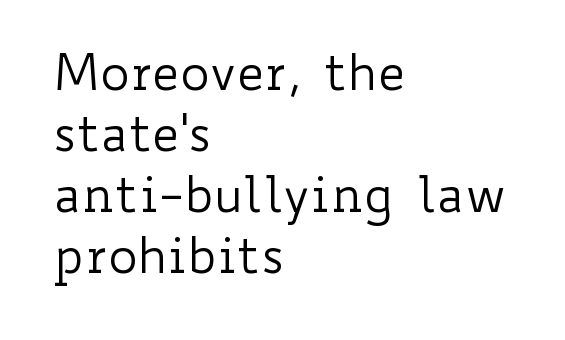
The string is rendered with underlining switched off. The passage is arranged the way most books set body copy — flush left. Stroke thickness stays within the range of a standard reading face or lighter. You could call the tracking neutral — neither tight nor loose.
